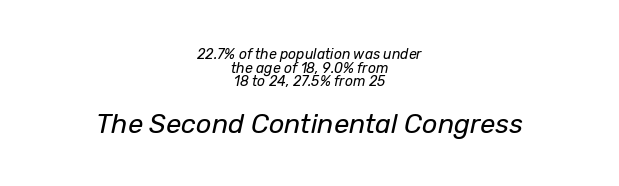
Q: Is the text bold? A: No.
Q: Is the text italic (slanted)? A: Yes, it leans right by about 12 degrees.
Q: Is the text underlined? A: No.
Q: How is the paragraph aligned? A: Centered.
Q: Is the spacing between letters normal or unusually wide? A: Normal.
Q: Is the spacing between lines tight, normal or loose? A: Tight.
Q: Which block of text is set in a larger size, the first (top) or the second (bottom)? A: The second (bottom) one.
